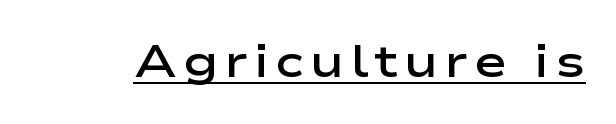
The image shows 45 px semibold, wide sans-serif type, upright; set underlined; low stroke contrast and a medium x-height.
